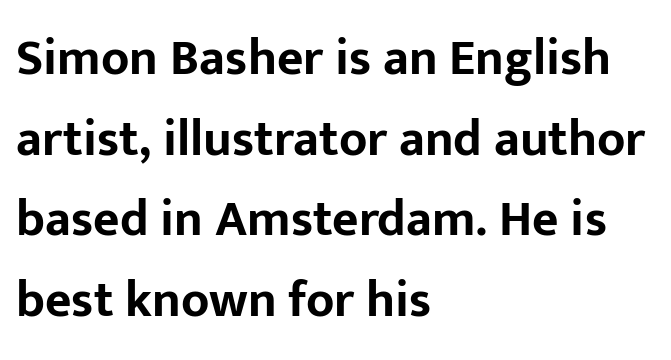
Q: Is the text bold? A: Yes.
Q: Is the text italic (slanted)? A: No, it is upright.
Q: Is the typeface a serif or a sans-serif typeface? A: Sans-serif.
Q: Is the text underlined? A: No.
Q: How is the paragraph aligned? A: Left-aligned.
Q: Is the spacing between letters normal or unusually wide? A: Normal.
Q: Is the spacing between lines tight, normal or loose? A: Normal.
Q: Width (condensed, normal, or wide)? A: Normal.
Q: Stroke contrast? A: Low.
Q: x-height? A: Medium.
Q: Monospaced? A: No.
